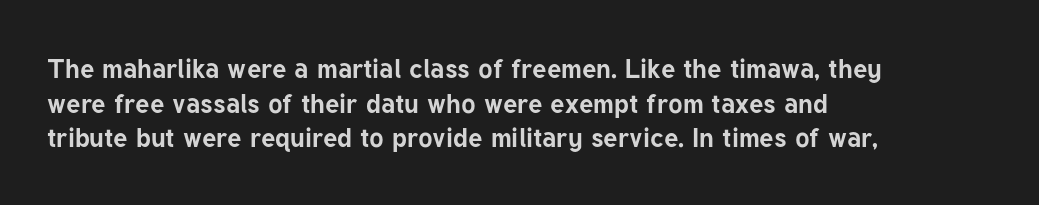
Compared with typical body copy, the letter spacing here is the same. The setting favours the left margin, as ordinary paragraphs usually do. Heft: maximum for text — a bold. Beneath every word, the page is bare. Successive baselines arrive at the customary interval. These lines were composed using upright roman letters.
